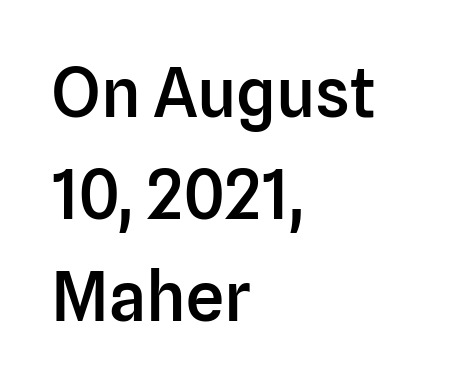
Does the lettering tilt? It doesn't — this is upright. Summary of weight: moderately heavy, a semibold. Any mark beneath the type? The region is blank. Each letter keeps its own natural width here, so spacing adapts to shape.
